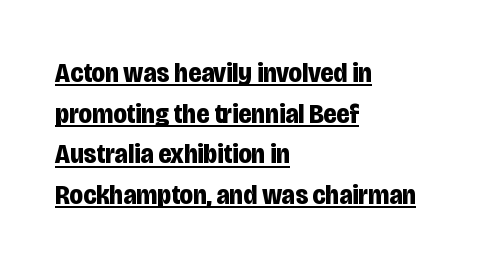
Q: Is the text bold? A: Yes.
Q: Is the text italic (slanted)? A: No, it is upright.
Q: Is the typeface a serif or a sans-serif typeface? A: Sans-serif.
Q: Is the text underlined? A: Yes.
Q: How is the paragraph aligned? A: Left-aligned.
Q: Is the spacing between letters normal or unusually wide? A: Normal.
Q: Is the spacing between lines tight, normal or loose? A: Normal.
Q: Width (condensed, normal, or wide)? A: Condensed.
Q: Stroke contrast? A: Low.
Q: x-height? A: Large.
Q: Monospaced? A: No.
